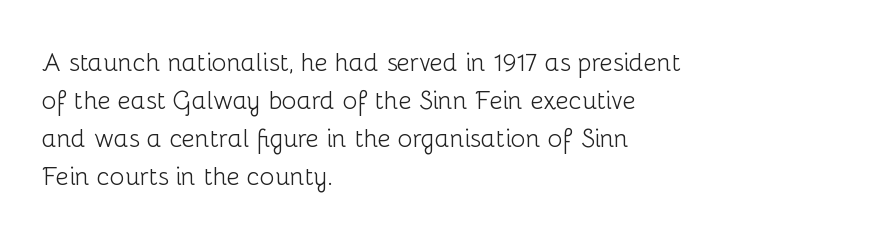
Q: Is the text bold? A: No.
Q: Is the text italic (slanted)? A: No, it is upright.
Q: Is the text underlined? A: No.
Q: How is the paragraph aligned? A: Left-aligned.
Q: Is the spacing between letters normal or unusually wide? A: Normal.
Q: Is the spacing between lines tight, normal or loose? A: Normal.
